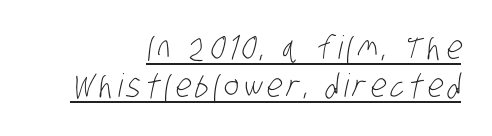
Visually the block forms a straight wall on the right and a jagged coastline on the left. The face used here is proportionally spaced, like ordinary book or web type. Stems and bowls with no extra thickness — not bold. Descenders here cross a horizontal rule under the line. Look at the bottom of the vertical strokes: they stop flat, with no serifs.
